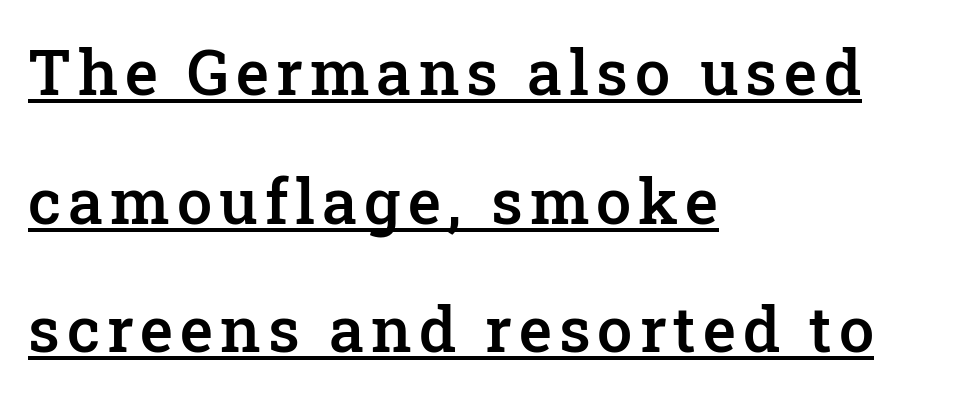
The image shows 63 px semibold serif type, upright; set left-aligned, loose line spacing (2.04x), underlined; low stroke contrast and a medium x-height.
